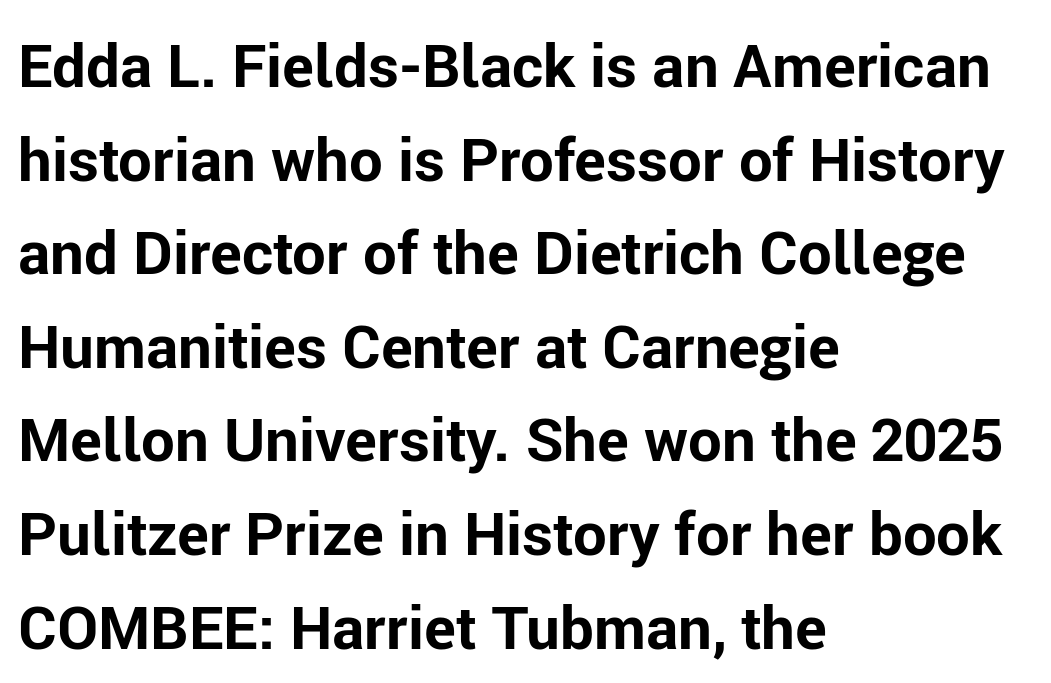
Letter spacing: default. Nothing sits at the stroke ends, so this counts as sans-serif. In terms of posture, this sample is upright. These lines are rendered in a variable-pitch font. The rows are spaced the way most documents space them.
